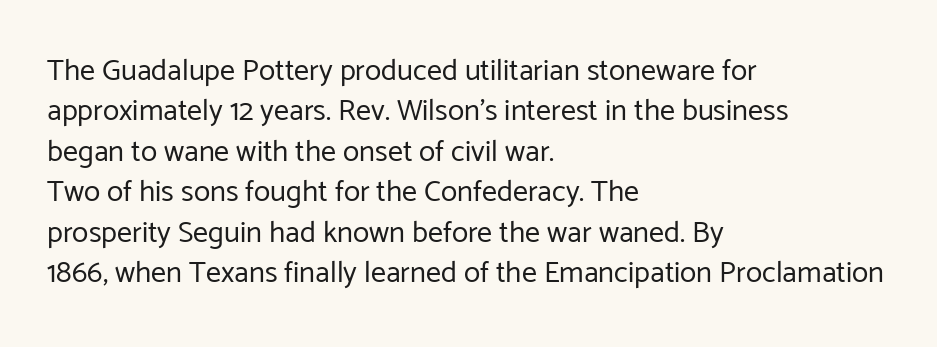
The characters display no serif detailing; their extremities are plain. In CSS terms this would be text-align: left. Ordinary non-slanted type is in use. A typesetter would call this proportional, since set widths differ per character.
